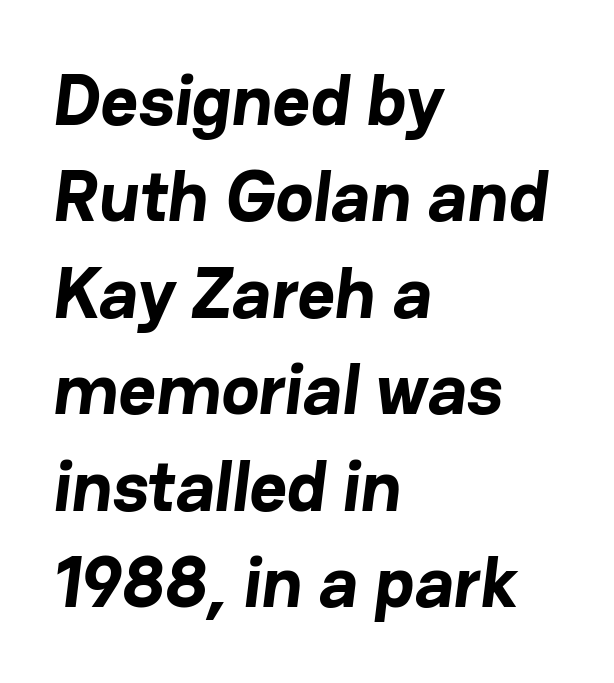
Nope, no serifs anywhere on these letters. Layout note: lines flush left. Do the characters align in a grid? No, the font is proportional. Regarding leading, the lines here are spaced in the standard way. The gaps between neighbouring characters are ordinary and unremarkable.
